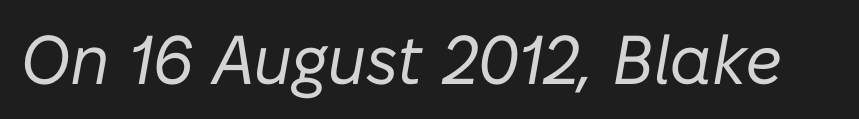
{"italic": "yes", "lean": "right", "slant_degrees": 10, "bold": "no", "weight": "regular", "width": "normal", "stroke_contrast": "low", "x_height": "medium", "monospaced": "no", "underline": "no", "letter_spacing": "normal", "letter_spacing_em": 0.0, "glyph_px": 69}
